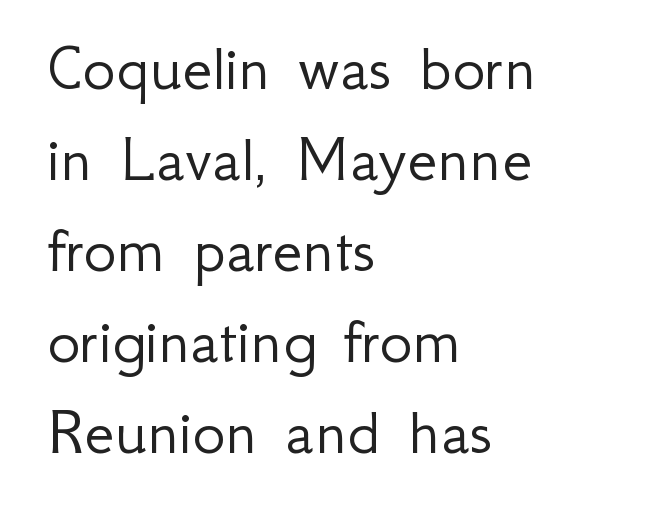
The baseline area is clear. Line starts are locked; line ends wander. Observe the absence of serifs on each vertical stroke in this sample. Observe the ordinary spacing: letters are neighbours, not strangers. Stems here are at most as thick as an everyday book face.
